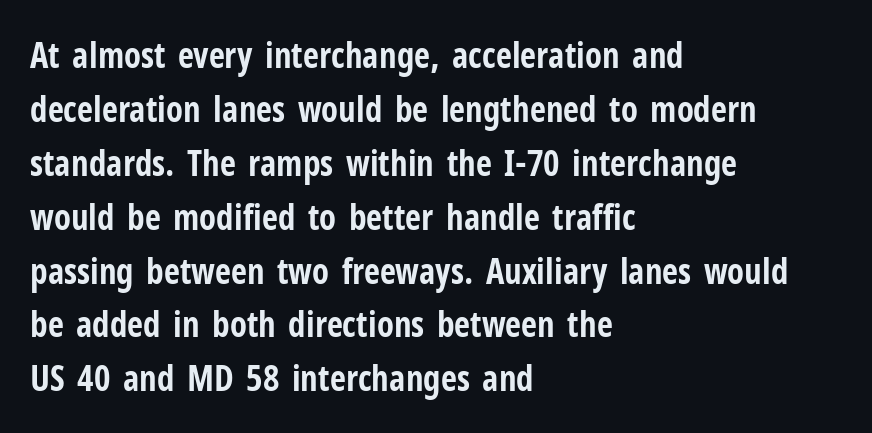
The image shows 35 px bold, condensed sans-serif type, upright; set left-aligned, normal line spacing (1.54x), normal letter spacing, not underlined; low stroke contrast and a medium x-height.
